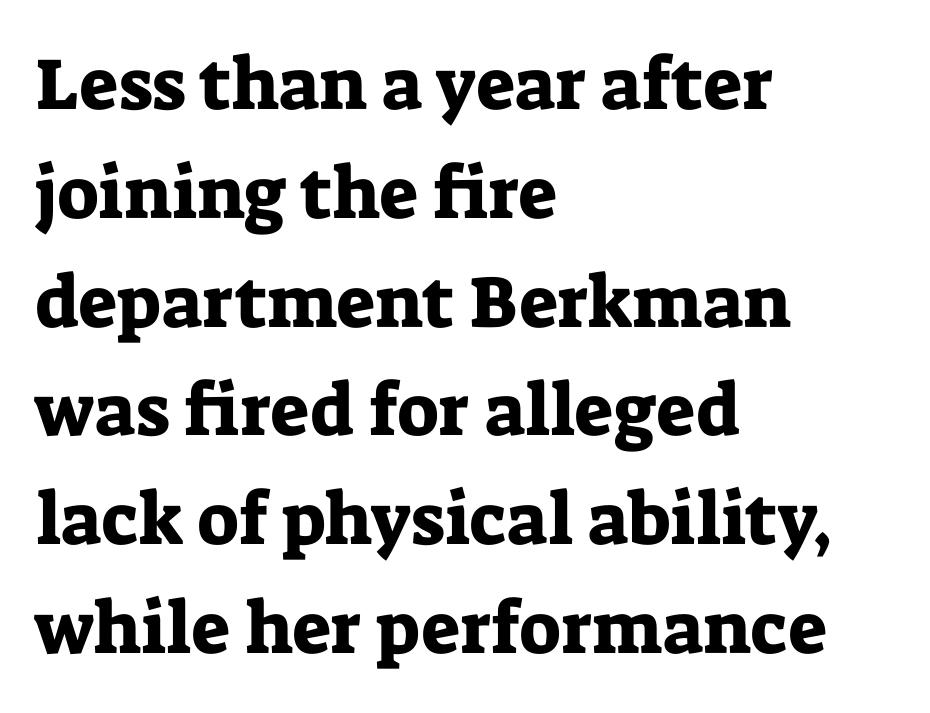
Q: Is the text italic (slanted)? A: No, it is upright.
Q: Is the typeface a serif or a sans-serif typeface? A: Serif.
Q: Is the text underlined? A: No.
Q: How is the paragraph aligned? A: Left-aligned.
Q: Is the spacing between letters normal or unusually wide? A: Normal.
Q: Is the spacing between lines tight, normal or loose? A: Normal.
Q: Width (condensed, normal, or wide)? A: Normal.
Q: Stroke contrast? A: Low.
Q: x-height? A: Medium.
Q: Monospaced? A: No.
